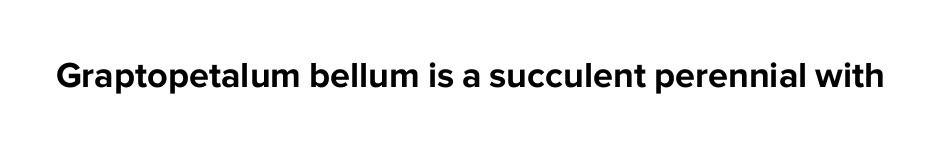
This sample uses plain, unmodified letter spacing. Examine the stroke ends and you'll find no serifs. Spacing verdict: proportional, widths tailored to each character. The specimen reads as upright at a glance.
